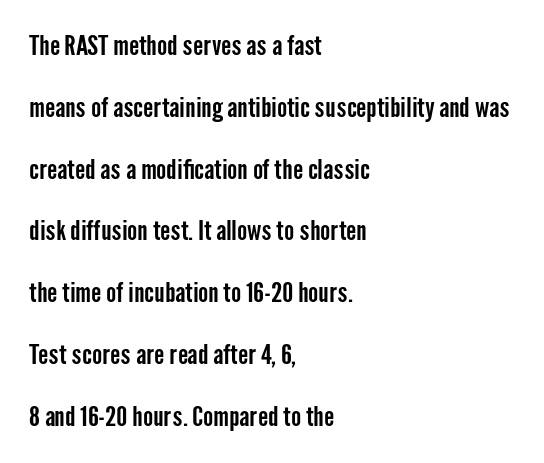
The image shows 27 px text type, upright; set left-aligned, loose line spacing (2.29x), normal letter spacing, not underlined.
